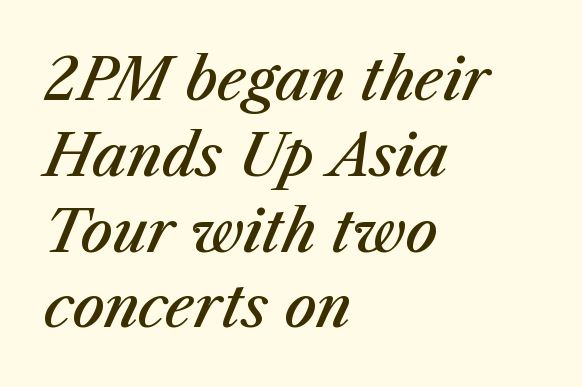
{"italic": "yes", "lean": "right", "slant_degrees": 23, "bold": "semi", "weight": "semibold", "width": "normal", "stroke_contrast": "medium", "x_height": "medium", "monospaced": "no", "underline": "no", "align": "left", "line_spacing": "normal", "line_spacing_ratio": 1.33, "letter_spacing": "normal", "letter_spacing_em": 0.0, "glyph_px": 57}
